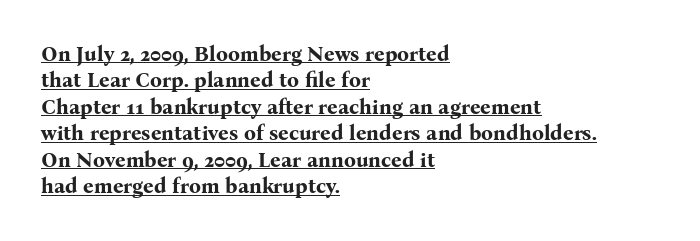
Q: Is the text bold? A: Yes.
Q: Is the text italic (slanted)? A: No, it is upright.
Q: Is the text underlined? A: Yes.
Q: How is the paragraph aligned? A: Left-aligned.
Q: Is the spacing between letters normal or unusually wide? A: Normal.
Q: Is the spacing between lines tight, normal or loose? A: Normal.
